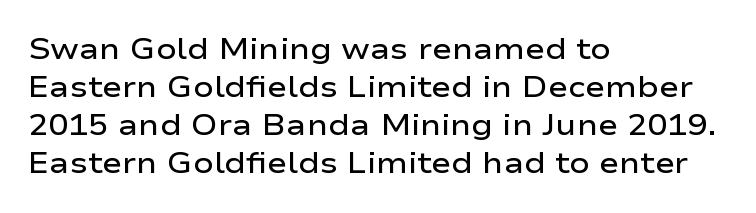
The lettering holds an erect, upright posture throughout. A normal amount of white space separates one row of letters from the next. Notice the strokes are somewhat thickened but not fully heavy: this is a semibold. The typeface chosen for these lines omits serifs. The face used here is proportionally spaced, like ordinary book or web type. Observe the ordinary spacing: letters are neighbours, not strangers.
